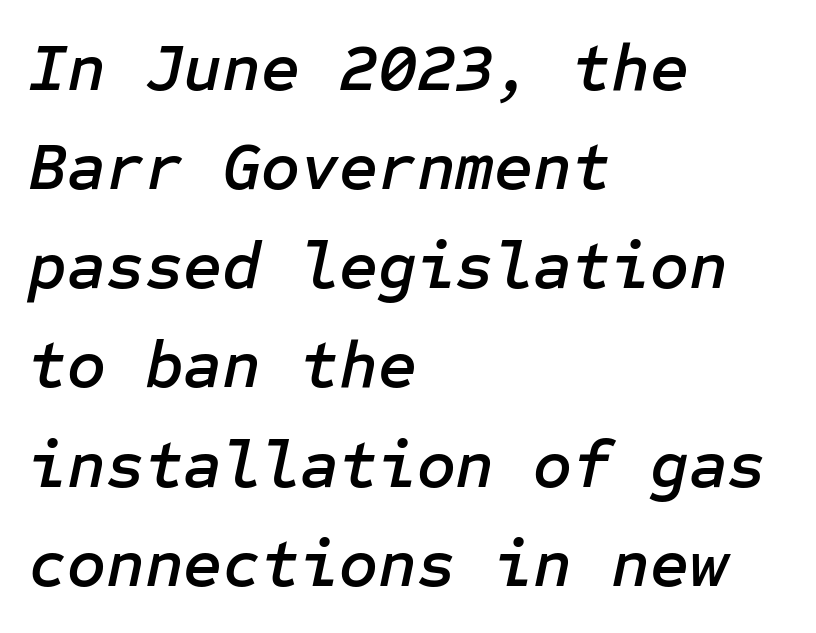
The image shows 67 px text type, italic (leaning right); set left-aligned, normal line spacing (1.48x), normal letter spacing, not underlined; low stroke contrast and a medium x-height.
